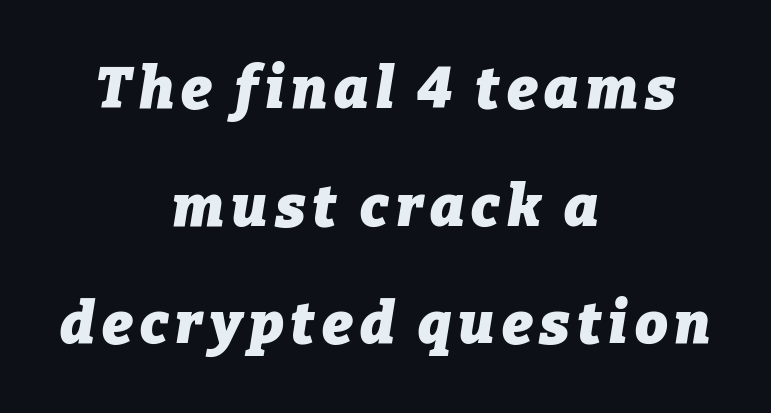
You can tell it's italic because the verticals aren't actually vertical. Proportional: the letters do not fall into vertical columns. These lines stack symmetrically, like a column narrowing and widening about its center. The foot of each line stays bare and open. Quick note: interline space is abundant.
